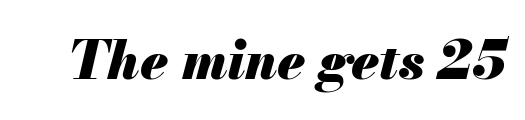
Q: Is the text bold? A: Yes.
Q: Is the text italic (slanted)? A: Yes, it leans right by about 13 degrees.
Q: Is the text underlined? A: No.
Q: Is the spacing between letters normal or unusually wide? A: Normal.
Q: Width (condensed, normal, or wide)? A: Normal.
Q: Stroke contrast? A: Medium.
Q: x-height? A: Small.
Q: Monospaced? A: No.
